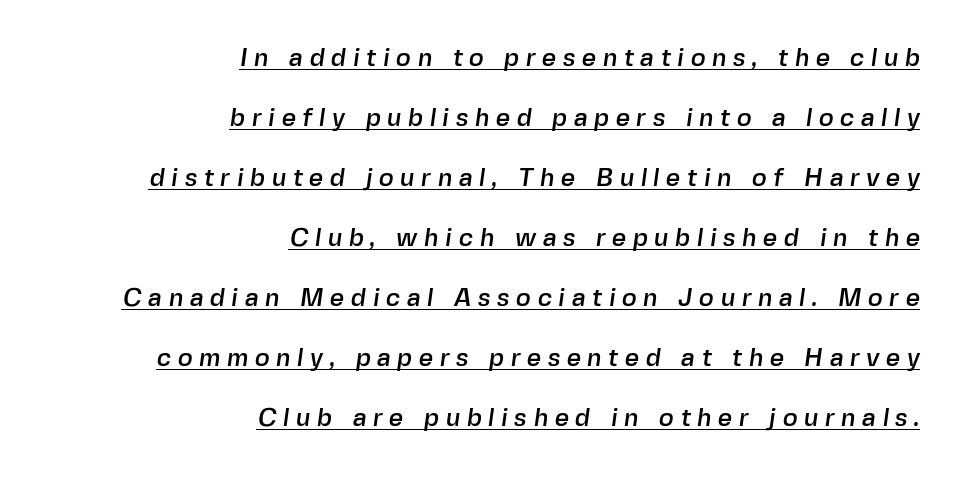
All the whitespace from short lines collects on the left. The rendering inserts visible extra space after every character. Horizontal bands of white between lines are thick stripes. Like a heading marked for emphasis, these lines bear an underscore.
